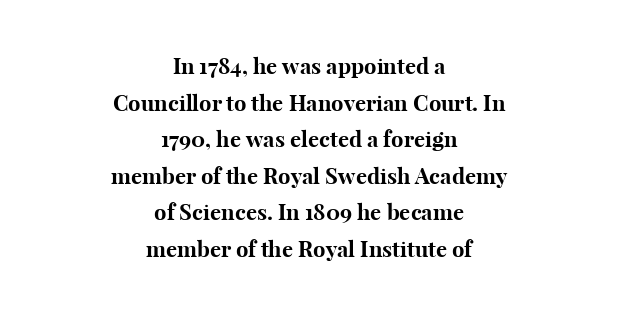
Honestly, there is no underline to notice here at all. The letters are bold, with thick, heavy strokes. In terms of letterspacing, this is plain default setting. The letters stand upright; this is a roman face. The rendering positions every line midway between the sides.
